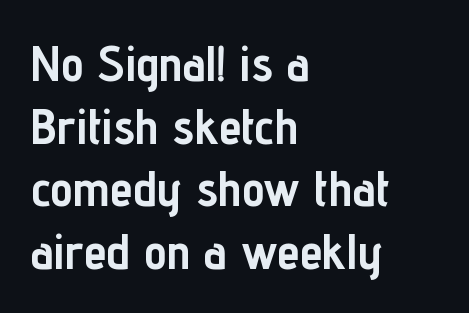
The image shows 51 px semibold, condensed sans-serif type, upright; set left-aligned, line spacing 1.23x, normal letter spacing, not underlined; low stroke contrast and a medium x-height.
